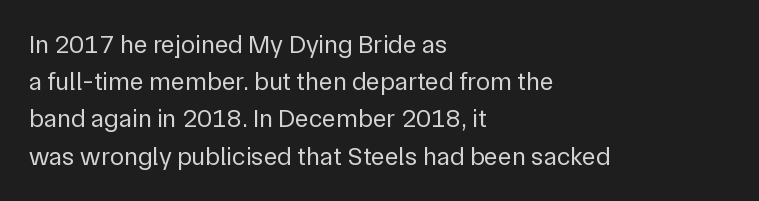
{"italic": "no", "bold": "no", "underline": "no", "align": "left", "line_spacing": "normal", "line_spacing_ratio": 1.43, "letter_spacing": "normal", "letter_spacing_em": 0.0, "glyph_px": 26}
